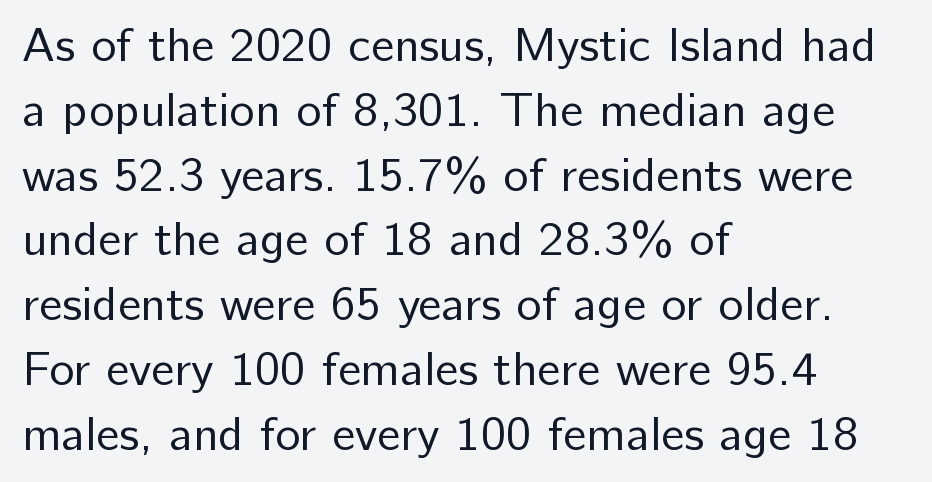
The axis of the letterforms is exactly vertical. Regarding serifs, this sample does without them. Quick note: underline off. One glance says typical: line gaps are just what's usual.
